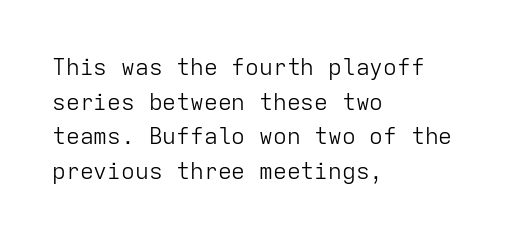
{"italic": "no", "bold": "no", "underline": "no", "align": "left", "line_spacing": "normal", "line_spacing_ratio": 1.51, "letter_spacing": "normal", "letter_spacing_em": 0.0, "glyph_px": 23}
